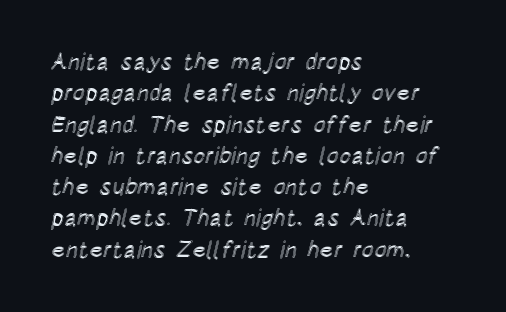
The image shows 23 px text type; set left-aligned, normal line spacing (1.36x), normal letter spacing, not underlined.
